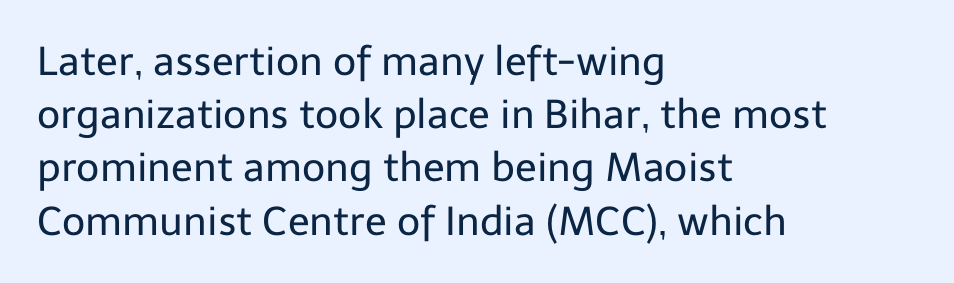
Tracking value appears to be zero — textbook default spacing. Notice how descenders clear the ascenders below comfortably — that's standard leading. The typesetting does not lean heavy: it is not bold. Are there feet on the stems? There aren't — it's a sans.
